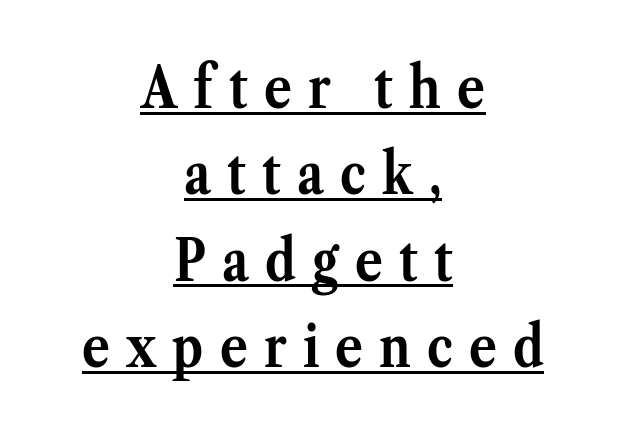
Q: Is the text bold? A: Yes.
Q: Is the text italic (slanted)? A: No, it is upright.
Q: Is the typeface a serif or a sans-serif typeface? A: Serif.
Q: Is the text underlined? A: Yes.
Q: How is the paragraph aligned? A: Centered.
Q: Is the spacing between letters normal or unusually wide? A: Unusually wide.
Q: Is the spacing between lines tight, normal or loose? A: Normal.
Q: Width (condensed, normal, or wide)? A: Normal.
Q: Stroke contrast? A: Medium.
Q: x-height? A: Medium.
Q: Monospaced? A: No.
